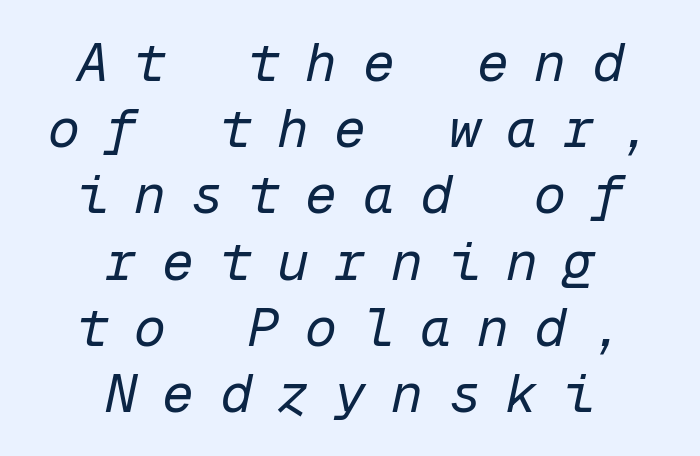
{"italic": "yes", "lean": "right", "slant_degrees": 12, "bold": "no", "weight": "regular", "width": "normal", "stroke_contrast": "low", "x_height": "medium", "monospaced": "yes", "underline": "no", "align": "center", "line_spacing": "normal", "line_spacing_ratio": 1.25, "letter_spacing": "wide", "letter_spacing_em": 0.48, "glyph_px": 53}
